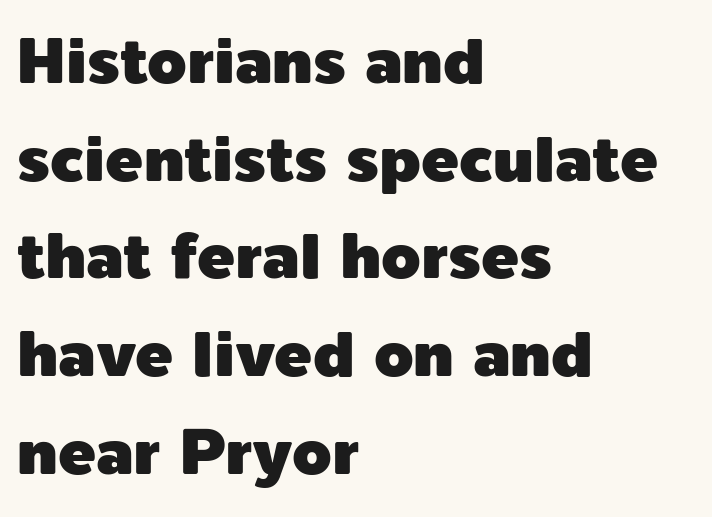
Q: Is the text italic (slanted)? A: No, it is upright.
Q: Is the typeface a serif or a sans-serif typeface? A: Sans-serif.
Q: Is the text underlined? A: No.
Q: How is the paragraph aligned? A: Left-aligned.
Q: Is the spacing between letters normal or unusually wide? A: Normal.
Q: Is the spacing between lines tight, normal or loose? A: Normal.
Q: Width (condensed, normal, or wide)? A: Normal.
Q: x-height? A: Medium.
Q: Monospaced? A: No.
